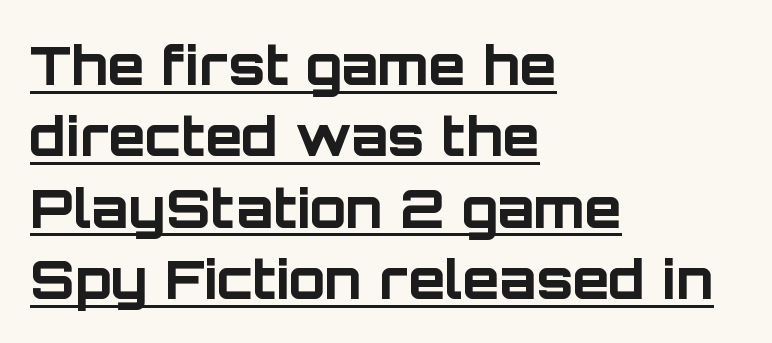
{"serif": "no", "italic": "no", "bold": "yes", "weight": "bold", "width": "normal", "stroke_contrast": "low", "x_height": "large", "monospaced": "no", "underline": "yes", "align": "left", "line_spacing": "normal", "line_spacing_ratio": 1.32, "letter_spacing": "normal", "letter_spacing_em": 0.0, "glyph_px": 54}
